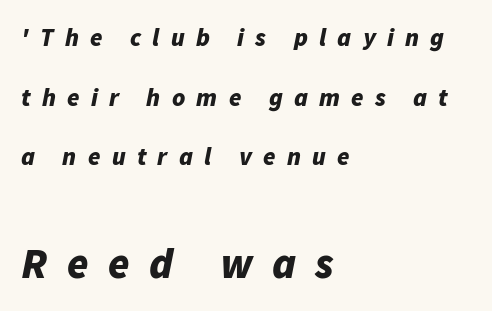
Looking at the ascenders, they clearly lean. Between these two stacked blocks, the lower one wins on size. These lines have a slow, spaced-out rhythm from letter to letter. Caption: bold face, heavy strokes. Words float on clear page, feet unadorned. Think of a printed novel: that variable character pitch is what you see here.
